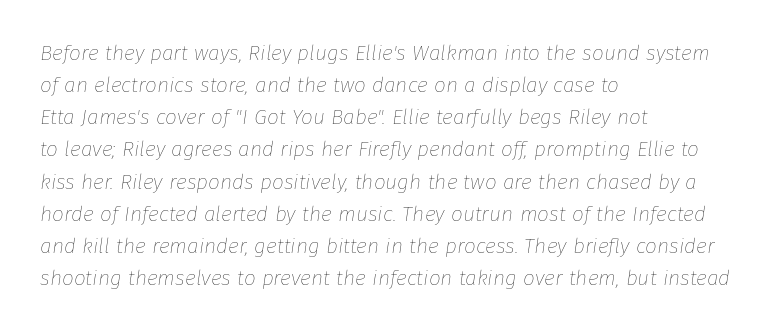
Q: Is the text bold? A: No.
Q: Is the text italic (slanted)? A: Yes, it leans right by about 8 degrees.
Q: Is the text underlined? A: No.
Q: How is the paragraph aligned? A: Left-aligned.
Q: Is the spacing between letters normal or unusually wide? A: Normal.
Q: Is the spacing between lines tight, normal or loose? A: Normal.
